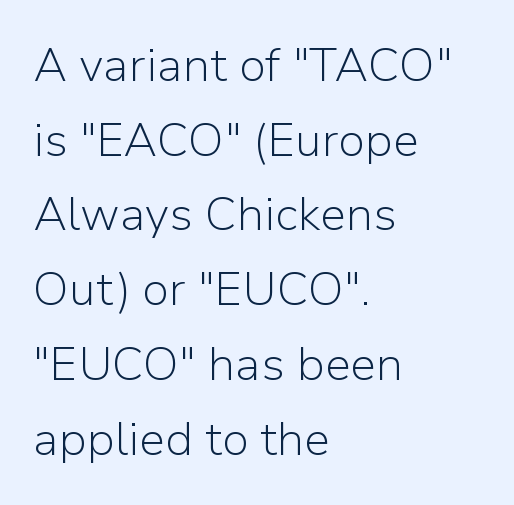
{"serif": "no", "italic": "no", "bold": "no", "weight": "light", "width": "normal", "stroke_contrast": "low", "x_height": "medium", "monospaced": "no", "underline": "no", "align": "left", "line_spacing": "normal", "line_spacing_ratio": 1.59, "letter_spacing": "normal", "letter_spacing_em": 0.0, "glyph_px": 47}
